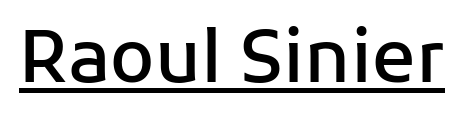
Q: Is the text bold? A: Semi-bold.
Q: Is the text italic (slanted)? A: No, it is upright.
Q: Is the typeface a serif or a sans-serif typeface? A: Sans-serif.
Q: Is the text underlined? A: Yes.
Q: Is the spacing between letters normal or unusually wide? A: Normal.
Q: Width (condensed, normal, or wide)? A: Normal.
Q: Stroke contrast? A: Low.
Q: x-height? A: Medium.
Q: Monospaced? A: No.
